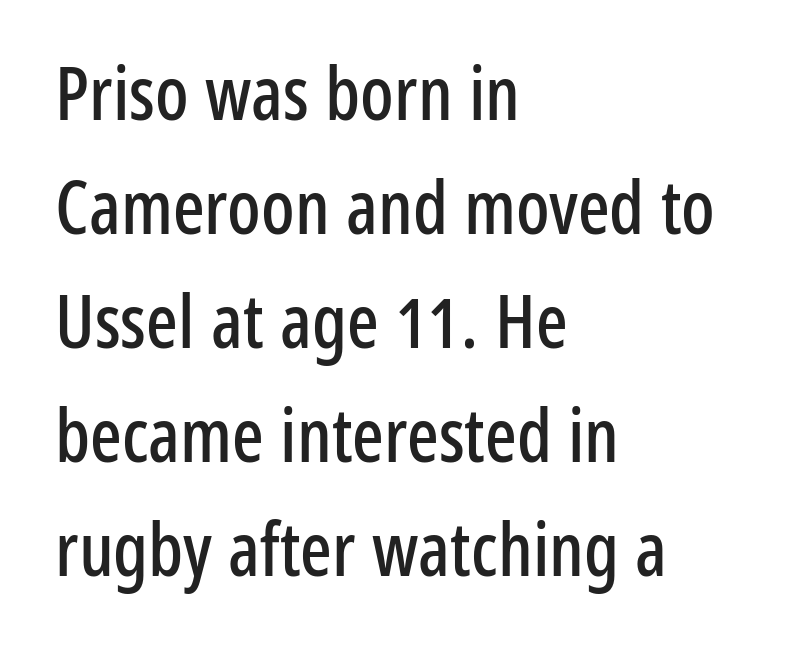
The image shows 74 px condensed sans-serif type, upright; set left-aligned, normal line spacing (1.54x), normal letter spacing, not underlined; low stroke contrast and a medium x-height.
